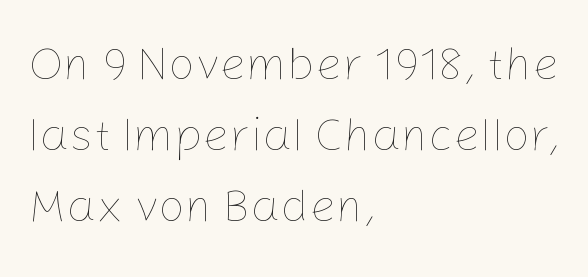
A normal amount of white space separates one row of letters from the next. The letters stand straight up with perfectly vertical stems. If you drew a ruler down the left edge, every line would touch it. The passage shown has conventional tracking throughout.
